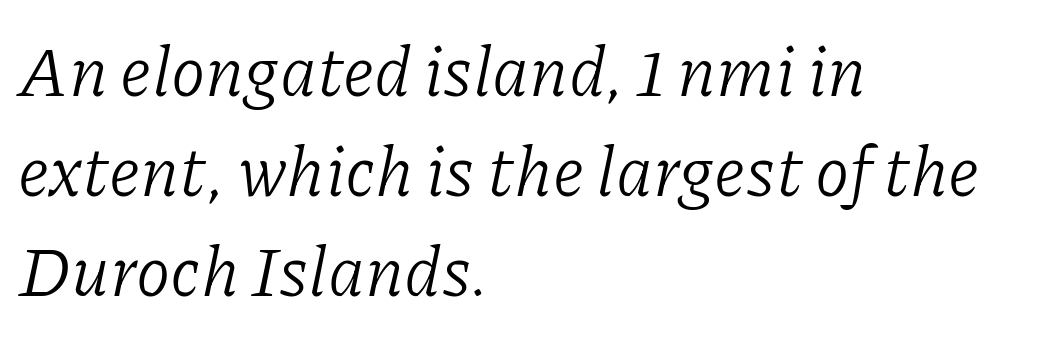
{"serif": "yes", "italic": "yes", "lean": "right", "slant_degrees": 11, "bold": "no", "weight": "light", "width": "normal", "stroke_contrast": "low", "x_height": "medium", "monospaced": "no", "underline": "no", "align": "left", "line_spacing": "normal", "line_spacing_ratio": 1.43, "letter_spacing": "normal", "letter_spacing_em": 0.0, "glyph_px": 70}
